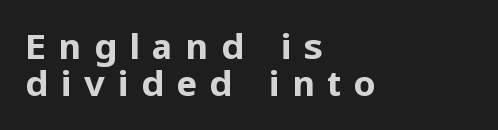
The image shows 35 px bold sans-serif type, upright; set left-aligned, tight line spacing (1.07x), unusually wide letter spacing (+0.35 em), not underlined; low stroke contrast and a medium x-height.
